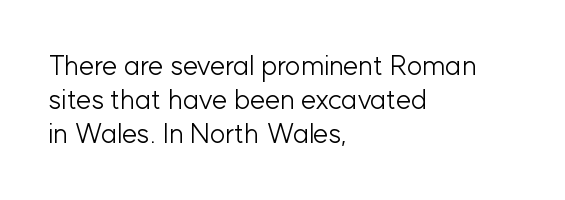
{"italic": "no", "bold": "no", "underline": "no", "align": "left", "line_spacing": "normal", "line_spacing_ratio": 1.26, "letter_spacing": "normal", "letter_spacing_em": 0.0, "glyph_px": 27}
